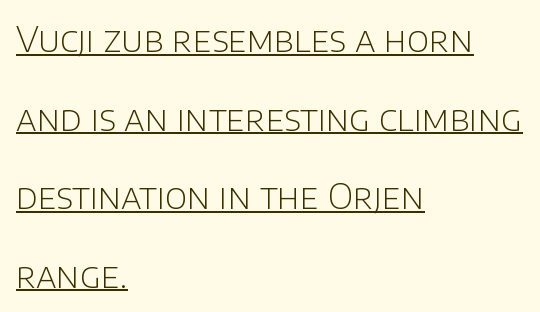
Looks like regular typesetting: each glyph gets only the width it needs. The typography opts for an upright posture over an oblique one. This sample uses a sans-serif face. Every row of glyphs begins at an identical x-position on the left. Letters have the restrained weight of plain body copy at most.
